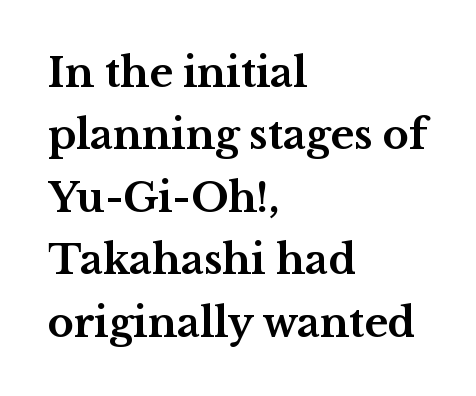
This sample uses plain, unmodified letter spacing. The rendering uses a bold face; every stroke is thick and dark. Italic: no, the glyphs are upright roman. Descender tails drop into unmarked territory. These lines are set flush left with a ragged right edge.
